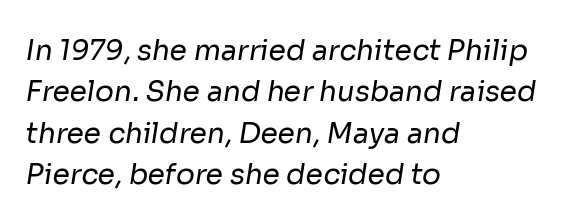
Glyph-to-glyph distance matches everyday printed text. A typesetter would call this proportional, since set widths differ per character. The rendering anchors every line to the left-hand side. Students, observe: this is what conventionally led text looks like. Is this a heavy cut? Hardly; it is regular or lighter. The face used here is a sans, in the tradition of grotesques and geometrics.
